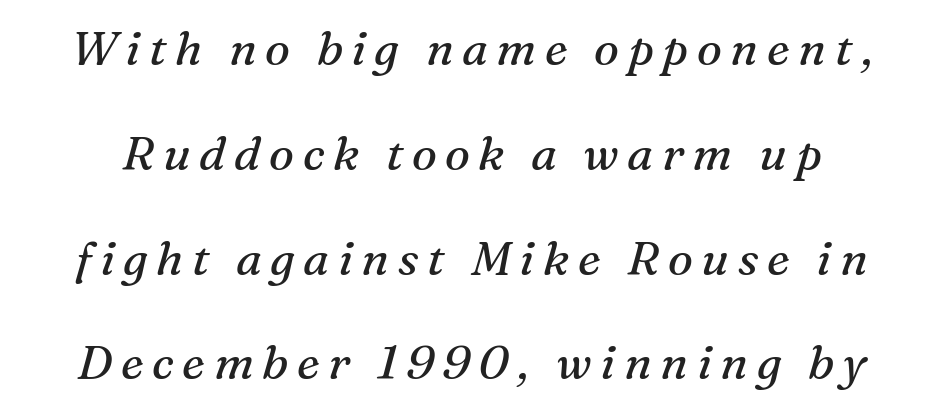
Q: Is the text bold? A: No.
Q: Is the text italic (slanted)? A: Yes, it leans right by about 16 degrees.
Q: Is the typeface a serif or a sans-serif typeface? A: Serif.
Q: Is the text underlined? A: No.
Q: Is the spacing between lines tight, normal or loose? A: Loose.
Q: Width (condensed, normal, or wide)? A: Normal.
Q: Stroke contrast? A: Medium.
Q: x-height? A: Medium.
Q: Monospaced? A: No.
